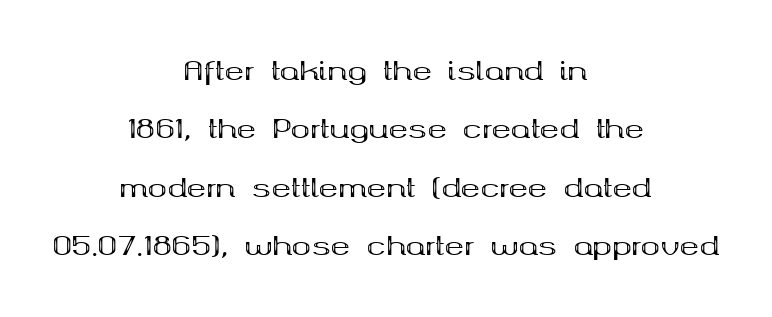
{"italic": "no", "bold": "yes", "underline": "no", "align": "center", "line_spacing": "loose", "line_spacing_ratio": 2.25, "letter_spacing": "normal", "letter_spacing_em": 0.0, "glyph_px": 26}
